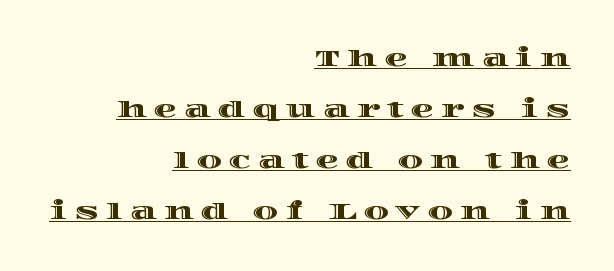
Q: Is the text italic (slanted)? A: No, it is upright.
Q: Is the text underlined? A: Yes.
Q: How is the paragraph aligned? A: Right-aligned.
Q: Is the spacing between letters normal or unusually wide? A: Unusually wide.
Q: Is the spacing between lines tight, normal or loose? A: Loose.
